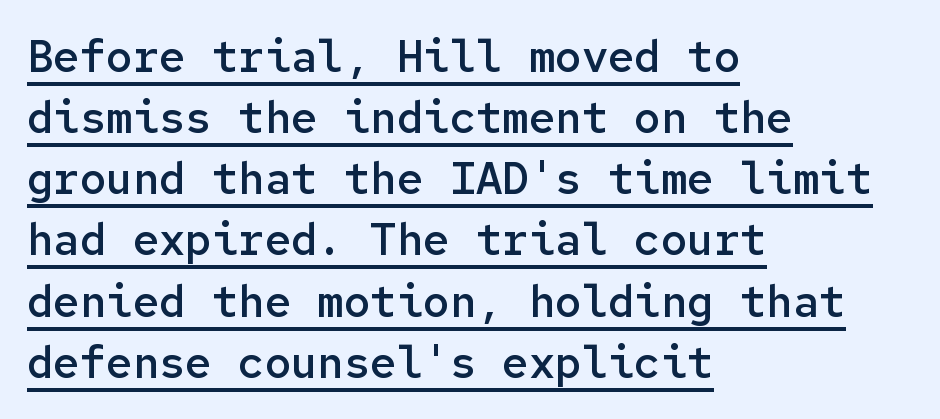
{"serif": "no", "italic": "no", "bold": "semi", "weight": "semibold", "width": "normal", "stroke_contrast": "low", "x_height": "medium", "monospaced": "yes", "underline": "yes", "align": "left", "line_spacing": "normal", "line_spacing_ratio": 1.39, "letter_spacing": "normal", "letter_spacing_em": 0.0, "glyph_px": 44}
